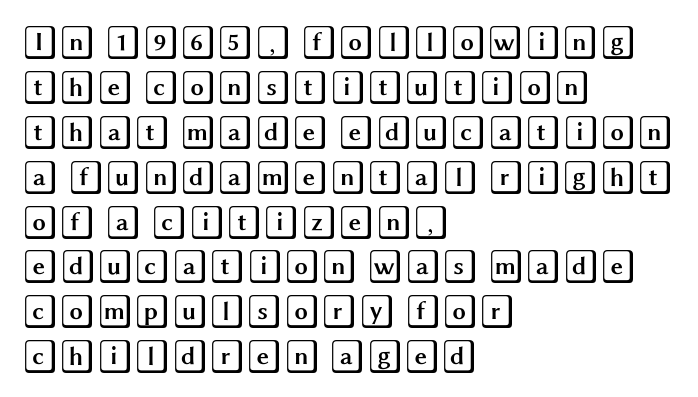
Q: Is the text italic (slanted)? A: No, it is upright.
Q: Is the text underlined? A: No.
Q: How is the paragraph aligned? A: Left-aligned.
Q: Is the spacing between letters normal or unusually wide? A: Normal.
Q: Is the spacing between lines tight, normal or loose? A: Normal.
Q: Width (condensed, normal, or wide)? A: Wide.
Q: x-height? A: Large.
